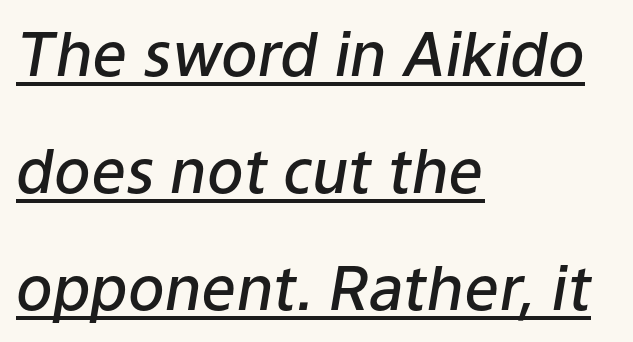
Q: Is the text bold? A: Semi-bold.
Q: Is the text italic (slanted)? A: Yes, it leans right by about 9 degrees.
Q: Is the text underlined? A: Yes.
Q: How is the paragraph aligned? A: Left-aligned.
Q: Is the spacing between letters normal or unusually wide? A: Normal.
Q: Is the spacing between lines tight, normal or loose? A: Loose.
Q: Width (condensed, normal, or wide)? A: Normal.
Q: Stroke contrast? A: Low.
Q: x-height? A: Medium.
Q: Monospaced? A: No.
